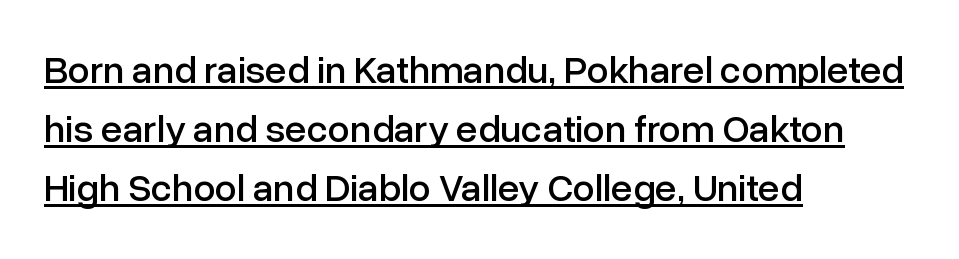
The image shows 39 px sans-serif type, upright; set left-aligned, normal line spacing (1.51x), normal letter spacing, underlined; low stroke contrast and a medium x-height.
